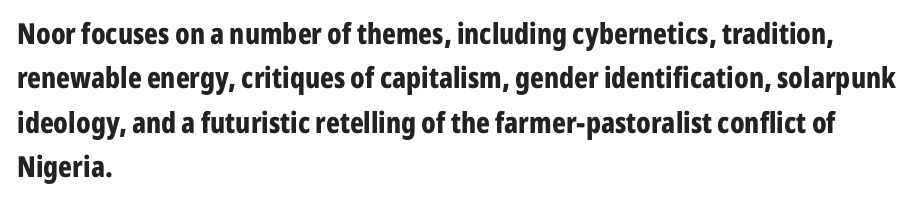
{"serif": "no", "italic": "no", "bold": "yes", "weight": "bold", "width": "condensed", "stroke_contrast": "low", "x_height": "medium", "monospaced": "no", "underline": "no", "align": "left", "line_spacing": "normal", "line_spacing_ratio": 1.53, "letter_spacing": "normal", "letter_spacing_em": 0.0, "glyph_px": 29}
